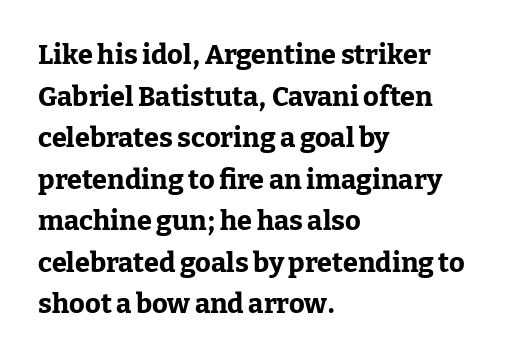
{"italic": "no", "bold": "yes", "underline": "no", "align": "left", "line_spacing": "normal", "line_spacing_ratio": 1.54, "letter_spacing": "normal", "letter_spacing_em": 0.0, "glyph_px": 27}
